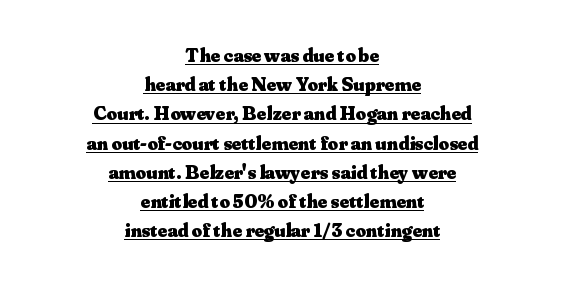
{"italic": "no", "bold": "yes", "underline": "yes", "align": "center", "line_spacing": "normal", "line_spacing_ratio": 1.46, "letter_spacing": "normal", "letter_spacing_em": 0.0, "glyph_px": 20}
